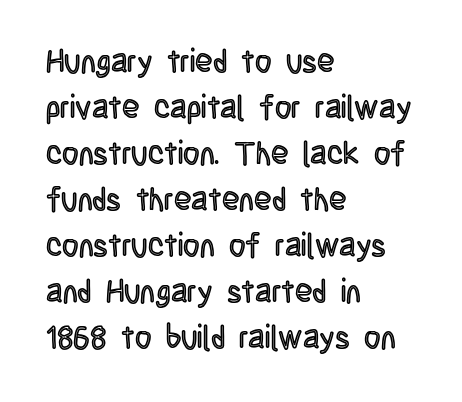
Q: Is the text italic (slanted)? A: No, it is upright.
Q: Is the text underlined? A: No.
Q: How is the paragraph aligned? A: Left-aligned.
Q: Is the spacing between letters normal or unusually wide? A: Normal.
Q: Is the spacing between lines tight, normal or loose? A: Normal.
Q: Width (condensed, normal, or wide)? A: Condensed.
Q: x-height? A: Large.
Q: Monospaced? A: No.
